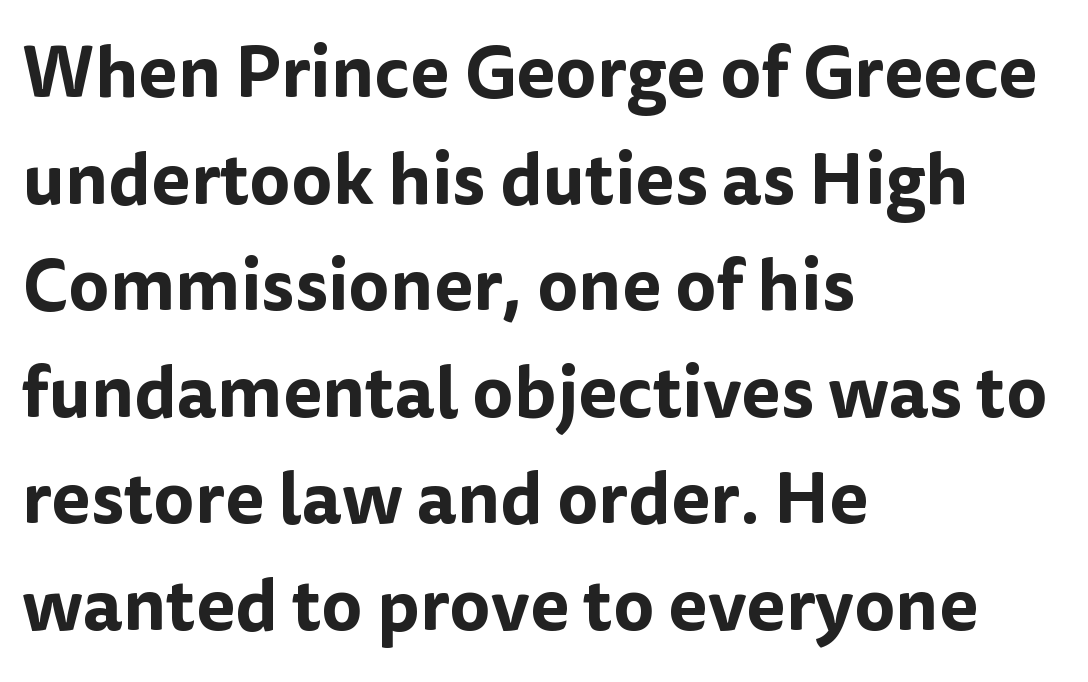
{"serif": "no", "italic": "no", "width": "normal", "stroke_contrast": "low", "x_height": "medium", "monospaced": "no", "underline": "no", "align": "left", "line_spacing": "normal", "line_spacing_ratio": 1.48, "letter_spacing": "normal", "letter_spacing_em": 0.0, "glyph_px": 72}
